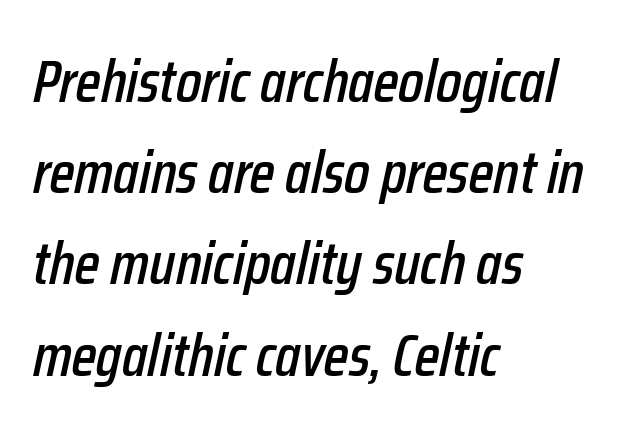
The image shows 60 px condensed type, italic (leaning right); set left-aligned, normal line spacing (1.52x), normal letter spacing, not underlined; low stroke contrast and a medium x-height.
